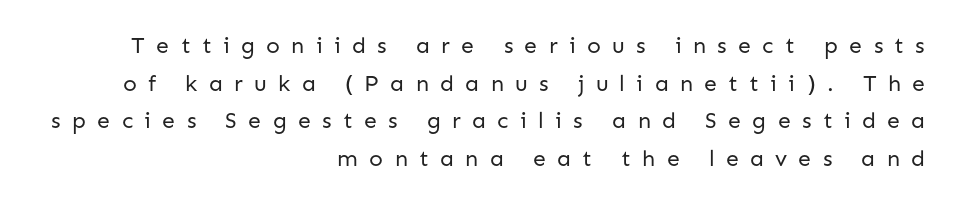
Q: Is the text bold? A: No.
Q: Is the text italic (slanted)? A: No, it is upright.
Q: Is the text underlined? A: No.
Q: How is the paragraph aligned? A: Right-aligned.
Q: Is the spacing between letters normal or unusually wide? A: Unusually wide.
Q: Is the spacing between lines tight, normal or loose? A: Normal.
